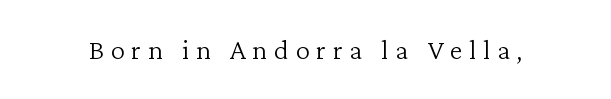
Q: Is the text bold? A: No.
Q: Is the text italic (slanted)? A: No, it is upright.
Q: Is the typeface a serif or a sans-serif typeface? A: Serif.
Q: Is the text underlined? A: No.
Q: Is the spacing between letters normal or unusually wide? A: Unusually wide.
Q: Width (condensed, normal, or wide)? A: Normal.
Q: Stroke contrast? A: Low.
Q: x-height? A: Medium.
Q: Monospaced? A: No.
